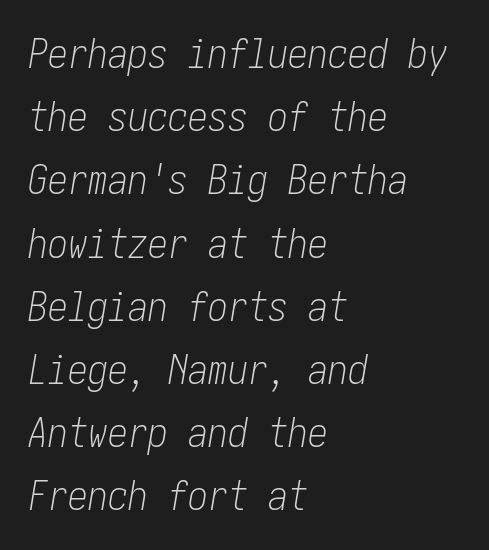
Q: Is the text bold? A: No.
Q: Is the text italic (slanted)? A: Yes, it leans right by about 10 degrees.
Q: Is the text underlined? A: No.
Q: How is the paragraph aligned? A: Left-aligned.
Q: Is the spacing between letters normal or unusually wide? A: Normal.
Q: Is the spacing between lines tight, normal or loose? A: Normal.
Q: Width (condensed, normal, or wide)? A: Condensed.
Q: Stroke contrast? A: Low.
Q: x-height? A: Medium.
